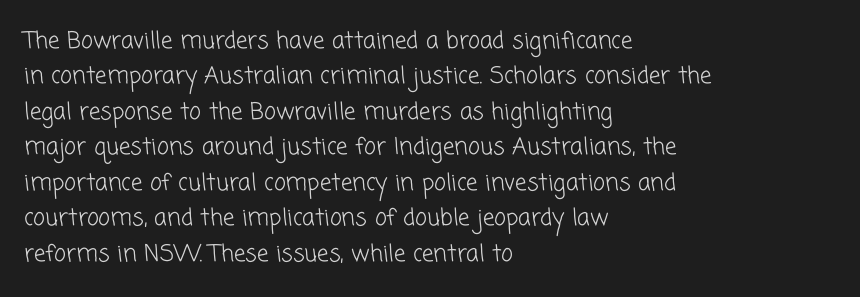
{"bold": "no", "underline": "no", "align": "left", "line_spacing": "normal", "line_spacing_ratio": 1.54, "letter_spacing": "normal", "letter_spacing_em": 0.0, "glyph_px": 23}
